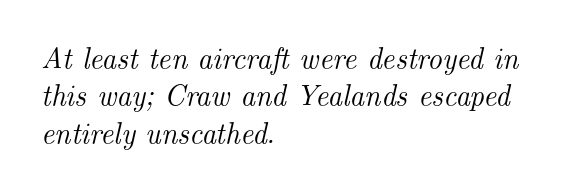
{"serif": "yes", "italic": "yes", "lean": "right", "slant_degrees": 14, "width": "normal", "stroke_contrast": "medium", "x_height": "small", "monospaced": "no", "underline": "no", "align": "left", "line_spacing": "normal", "line_spacing_ratio": 1.29, "letter_spacing": "normal", "letter_spacing_em": 0.0, "glyph_px": 29}
